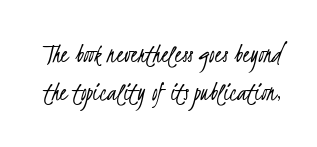
Q: Is the text bold? A: No.
Q: Is the typeface a serif or a sans-serif typeface? A: Sans-serif.
Q: Is the text underlined? A: No.
Q: Is the spacing between letters normal or unusually wide? A: Normal.
Q: Is the spacing between lines tight, normal or loose? A: Normal.
Q: Width (condensed, normal, or wide)? A: Condensed.
Q: Stroke contrast? A: Low.
Q: x-height? A: Small.
Q: Monospaced? A: No.
